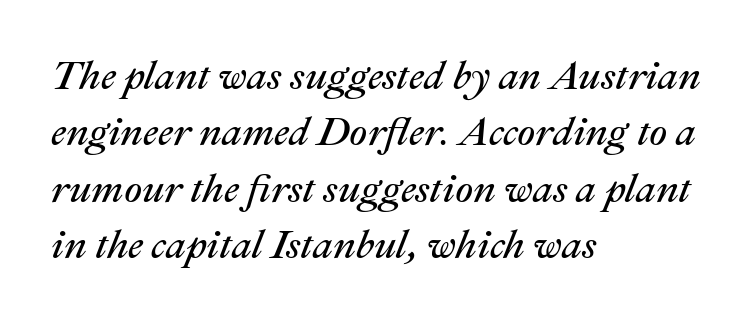
The image shows 40 px regular-weight type, italic (leaning right); set left-aligned, normal line spacing (1.41x), normal letter spacing, not underlined; medium stroke contrast and a medium x-height.
